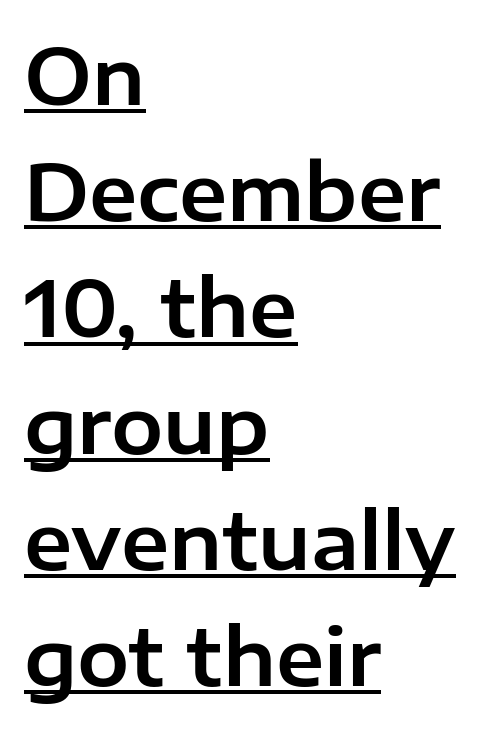
The image shows 78 px sans-serif type, upright; set left-aligned, normal line spacing (1.49x), normal letter spacing, underlined; low stroke contrast and a medium x-height.
